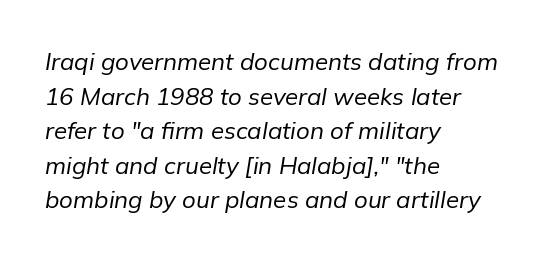
{"italic": "yes", "lean": "right", "slant_degrees": 9, "bold": "no", "underline": "no", "align": "left", "line_spacing": "normal", "line_spacing_ratio": 1.44, "letter_spacing": "normal", "letter_spacing_em": 0.0, "glyph_px": 24}
